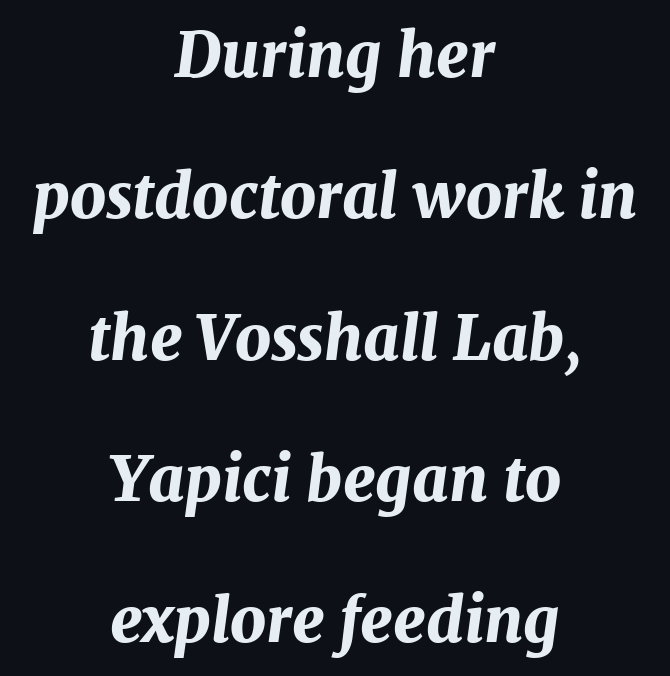
Leading: increased. Visually the block forms a symmetrical silhouette, jagged on both flanks. The sample has been set heavy, in full bold. You can tell it's italic because the verticals aren't actually vertical.
